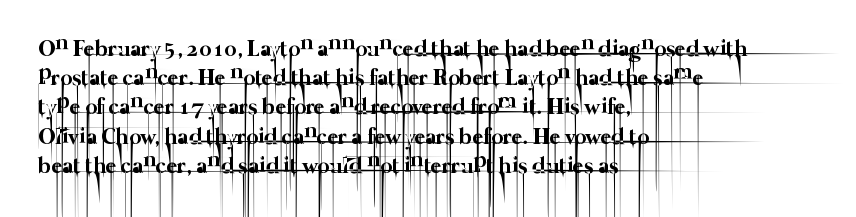
These lines keep a tight, regular rhythm from letter to letter. The weight tops out at a normal text grade. The passage is arranged the way most books set body copy — flush left. A typesetter would call this leading conventional body-copy spacing. The baseline area is clear.
